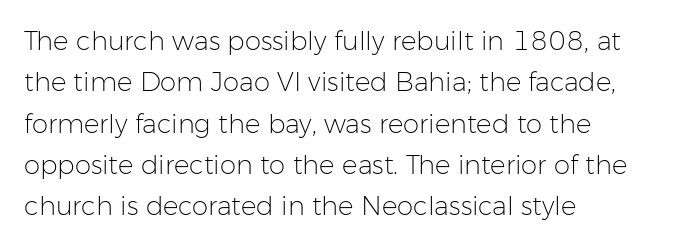
{"italic": "no", "bold": "no", "underline": "no", "align": "left", "line_spacing": "normal", "line_spacing_ratio": 1.59, "letter_spacing": "normal", "letter_spacing_em": 0.0, "glyph_px": 26}
